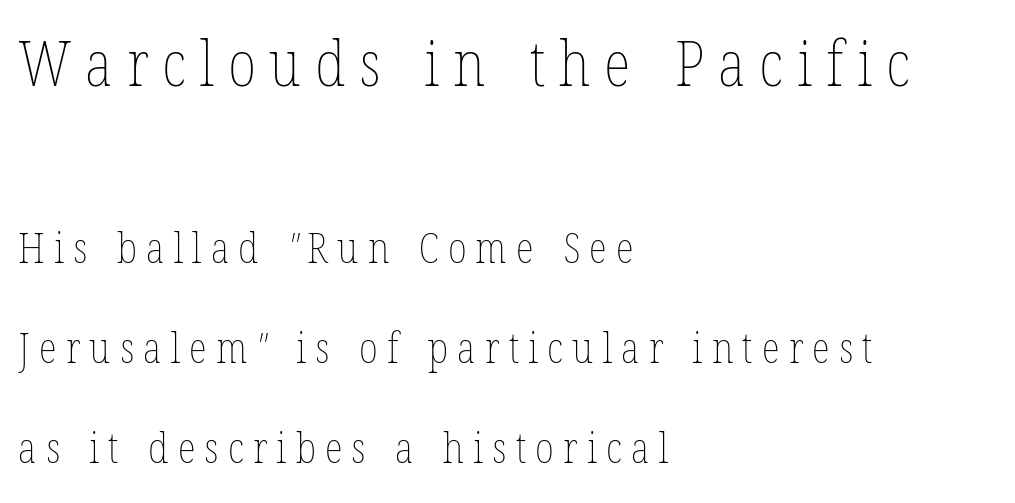
The image shows 63 px thin, condensed type; set left-aligned, loose line spacing (2.38x), unusually wide letter spacing (+0.22 em), not underlined; the first (top) block is 1.5x larger; low stroke contrast and a medium x-height.
